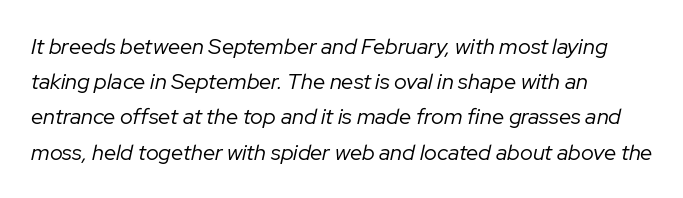
Q: Is the text bold? A: No.
Q: Is the text italic (slanted)? A: Yes, it leans right by about 12 degrees.
Q: Is the text underlined? A: No.
Q: How is the paragraph aligned? A: Left-aligned.
Q: Is the spacing between letters normal or unusually wide? A: Normal.
Q: Is the spacing between lines tight, normal or loose? A: Normal.
